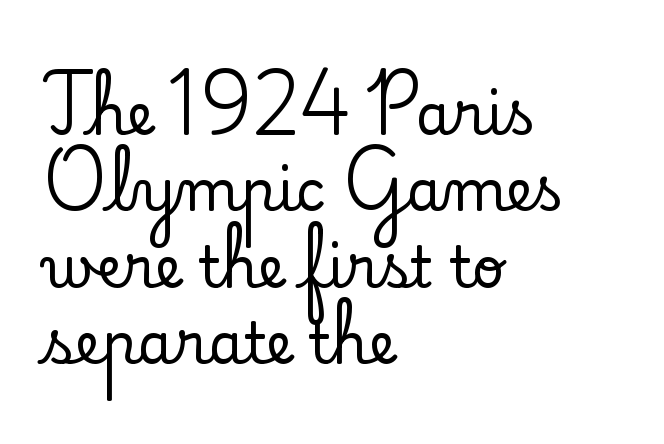
Visually the block forms a straight wall on the left and a jagged coastline on the right. Characters remain perfectly vertical along every line. Nobody touched the tracking dial on this one. A serif font was chosen for this passage.
